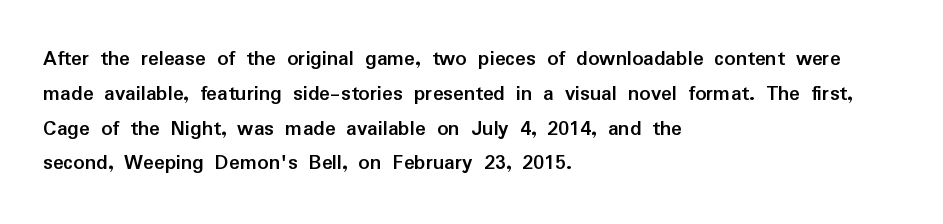
{"italic": "no", "bold": "yes", "underline": "no", "align": "left", "line_spacing": "normal", "line_spacing_ratio": 1.58, "letter_spacing": "normal", "letter_spacing_em": 0.0, "glyph_px": 22}
